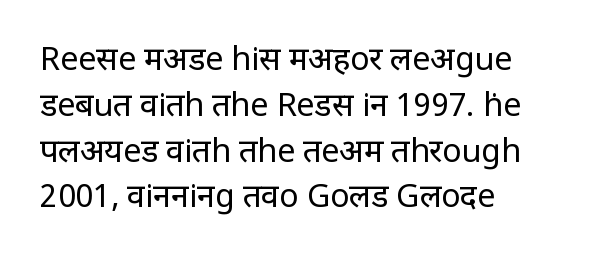
The image shows 32 px regular-weight, condensed sans-serif type, upright; set left-aligned, normal line spacing (1.43x), normal letter spacing, not underlined; low stroke contrast and a large x-height.
